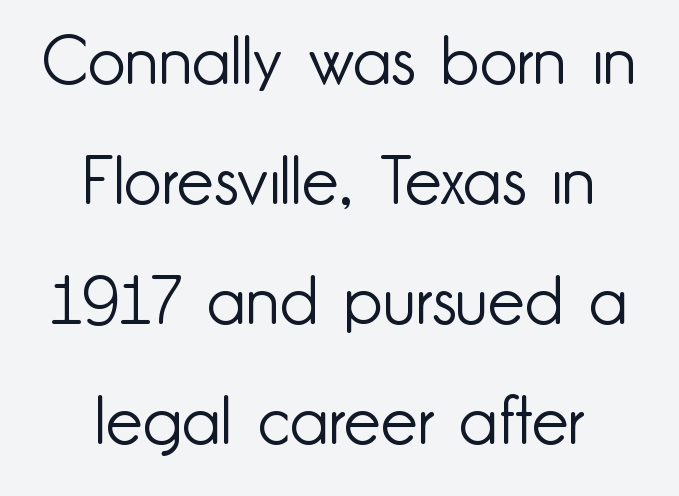
Q: Is the text bold? A: No.
Q: Is the text italic (slanted)? A: No, it is upright.
Q: Is the typeface a serif or a sans-serif typeface? A: Sans-serif.
Q: Is the text underlined? A: No.
Q: How is the paragraph aligned? A: Centered.
Q: Is the spacing between letters normal or unusually wide? A: Normal.
Q: Width (condensed, normal, or wide)? A: Normal.
Q: Stroke contrast? A: Low.
Q: x-height? A: Small.
Q: Monospaced? A: No.
